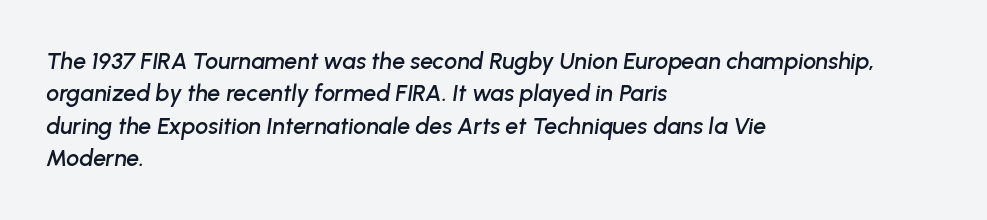
The image shows 23 px text type, italic (leaning right); set left-aligned, normal line spacing (1.41x), normal letter spacing, not underlined.
